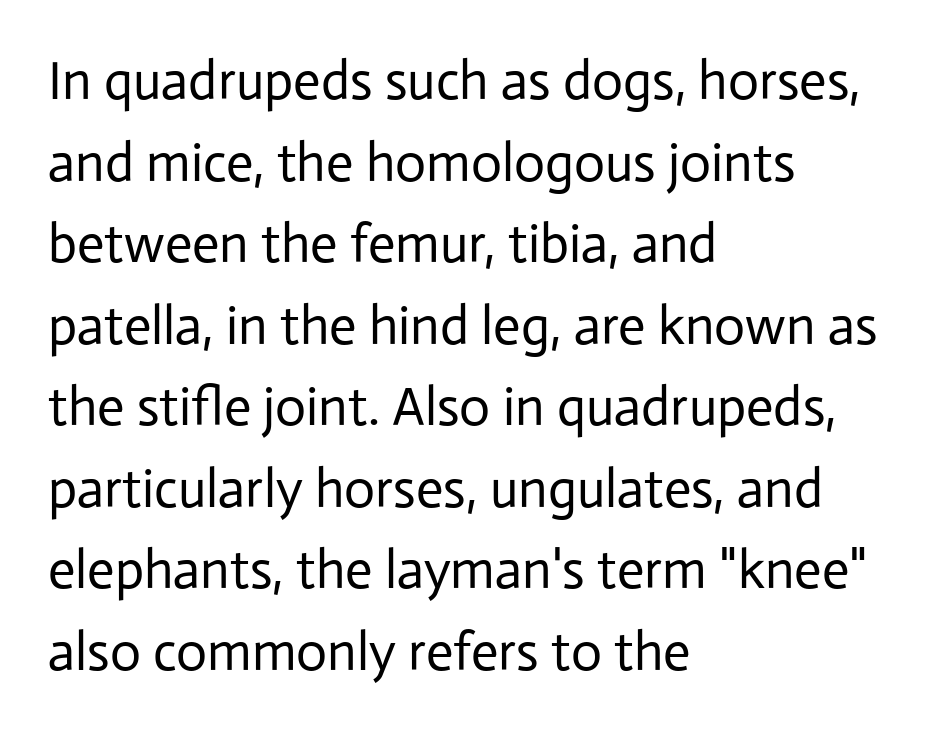
Typeset ragged right — the left edge is the straight one. What stands out about the letter spacing? Nothing — it is the standard amount. Grotesque or geometric, the face here clearly has no serifs. Think of a printed novel: that variable character pitch is what you see here. The line-height multiplier appears to be the usual default.
